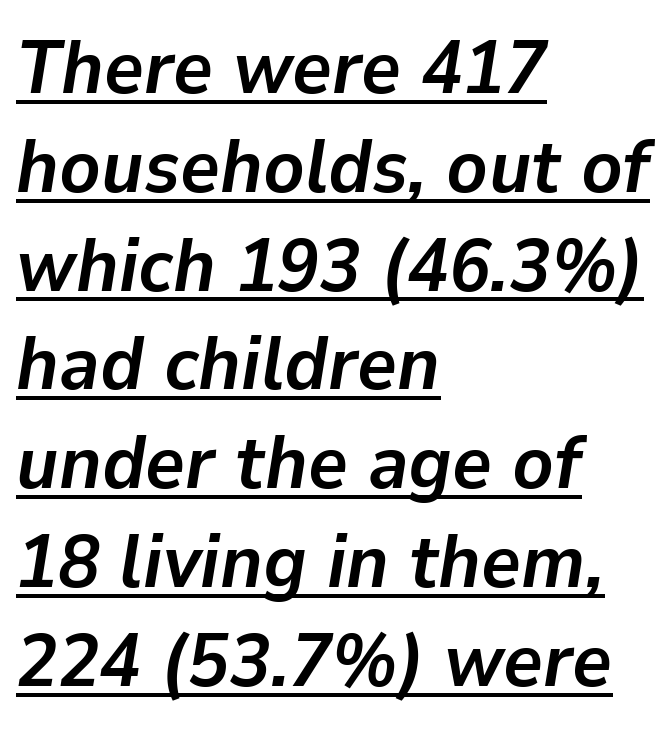
Q: Is the text bold? A: Yes.
Q: Is the text italic (slanted)? A: Yes, it leans right by about 9 degrees.
Q: Is the text underlined? A: Yes.
Q: How is the paragraph aligned? A: Left-aligned.
Q: Is the spacing between letters normal or unusually wide? A: Normal.
Q: Is the spacing between lines tight, normal or loose? A: Normal.
Q: Width (condensed, normal, or wide)? A: Normal.
Q: Stroke contrast? A: Low.
Q: x-height? A: Medium.
Q: Monospaced? A: No.
